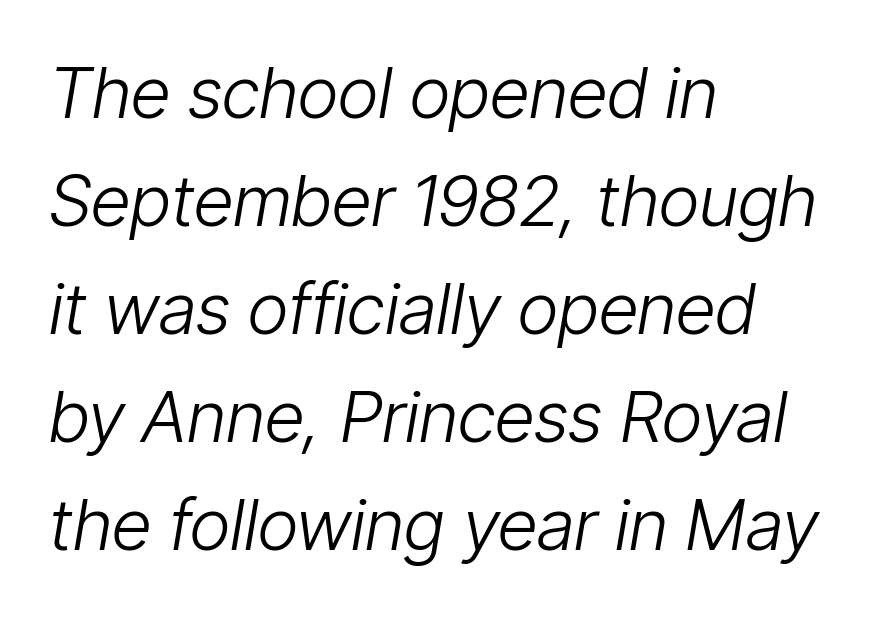
Think of a printed novel: that variable character pitch is what you see here. Weight: in the light-to-regular range. The line-height multiplier appears to be the usual default. Caption: multi-line text, flush left, ragged right. The zone under the glyphs is completely vacant. Nothing unusual about the tracking: characters are spaced as the font intends.
